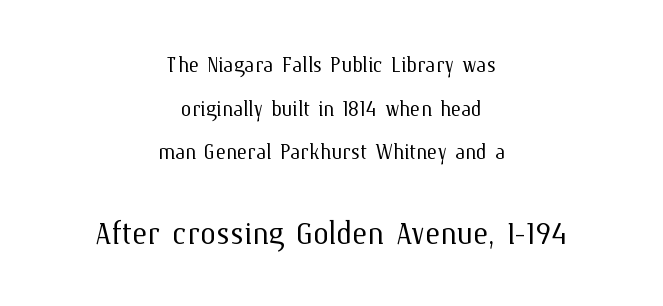
The image shows 40 px light type, upright; set centered, normal line spacing (1.62x), normal letter spacing, not underlined; the second (bottom) block is 1.48x larger; medium stroke contrast and a medium x-height.
